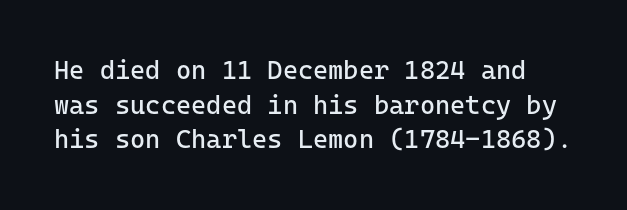
Q: Is the text bold? A: No.
Q: Is the text italic (slanted)? A: No, it is upright.
Q: Is the text underlined? A: No.
Q: Is the spacing between letters normal or unusually wide? A: Normal.
Q: Is the spacing between lines tight, normal or loose? A: Normal.
